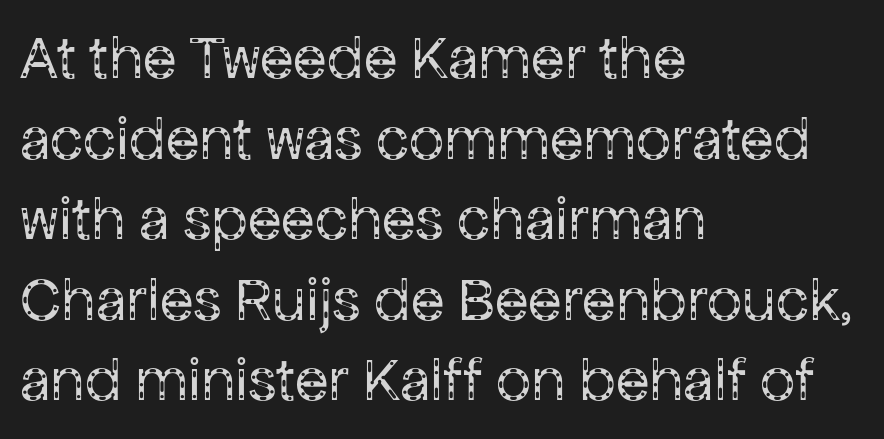
The image shows 62 px regular-weight sans-serif type, upright; set left-aligned, normal line spacing (1.3x), normal letter spacing, not underlined; low stroke contrast and a medium x-height.
